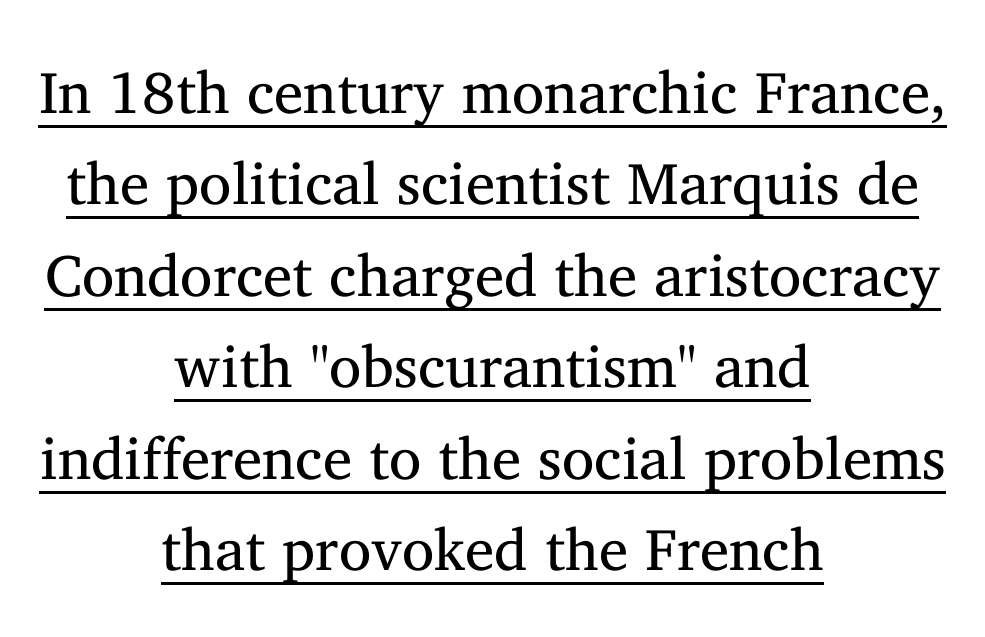
{"serif": "yes", "italic": "no", "bold": "no", "weight": "regular", "width": "normal", "stroke_contrast": "medium", "x_height": "medium", "monospaced": "no", "underline": "yes", "align": "center", "line_spacing": "normal", "line_spacing_ratio": 1.55, "letter_spacing": "normal", "letter_spacing_em": 0.0, "glyph_px": 59}
